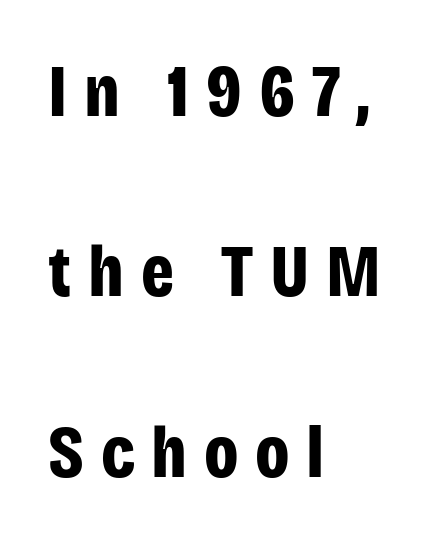
{"serif": "no", "italic": "no", "bold": "yes", "weight": "bold", "width": "condensed", "stroke_contrast": "low", "x_height": "large", "monospaced": "no", "underline": "no", "align": "left", "line_spacing": "loose", "line_spacing_ratio": 2.47, "letter_spacing": "wide", "letter_spacing_em": 0.23, "glyph_px": 73}
